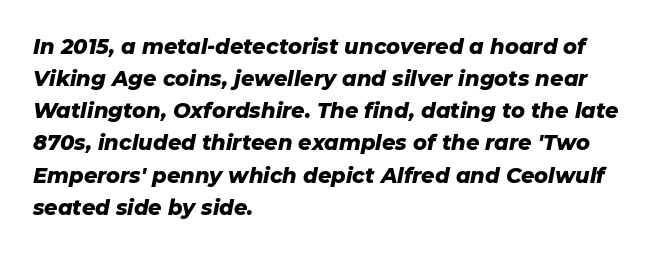
{"italic": "yes", "lean": "right", "slant_degrees": 11, "bold": "yes", "underline": "no", "align": "left", "line_spacing": "normal", "line_spacing_ratio": 1.53, "letter_spacing": "normal", "letter_spacing_em": 0.0, "glyph_px": 21}
